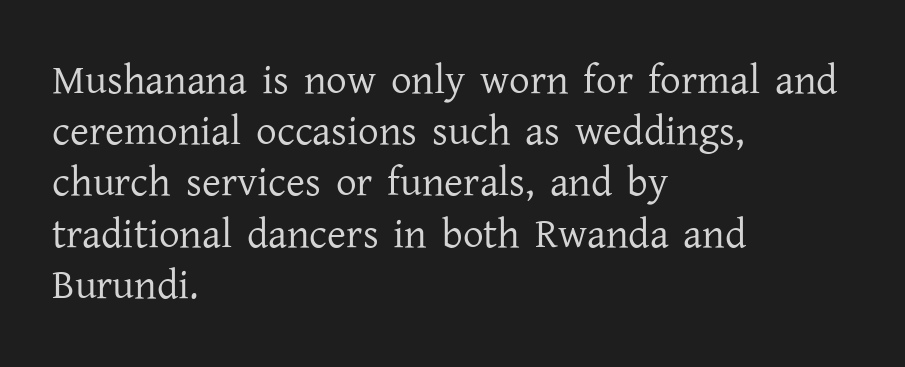
The letters stand straight up with perfectly vertical stems. The passage shown is typed in a proportional face where columns would drift. Observe the serifs anchoring each vertical stroke in this sample. Look at the tracking — it's just the regular setting, nothing added. The specimen omits any rule beneath the text block's lines. The paragraph has a hard left edge and a soft right edge.
